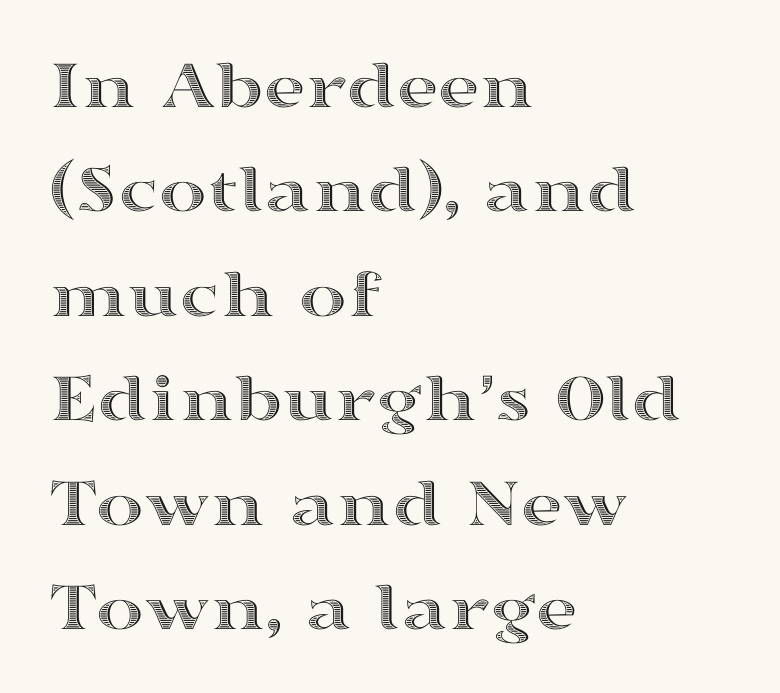
{"italic": "no", "width": "wide", "x_height": "medium", "monospaced": "no", "underline": "no", "align": "left", "line_spacing": "normal", "line_spacing_ratio": 1.45, "letter_spacing": "normal", "letter_spacing_em": 0.0, "glyph_px": 72}
